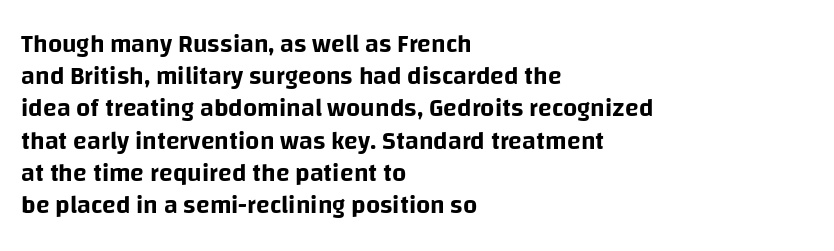
The image shows 25 px text type, upright; set left-aligned, normal line spacing (1.29x), normal letter spacing, not underlined.
